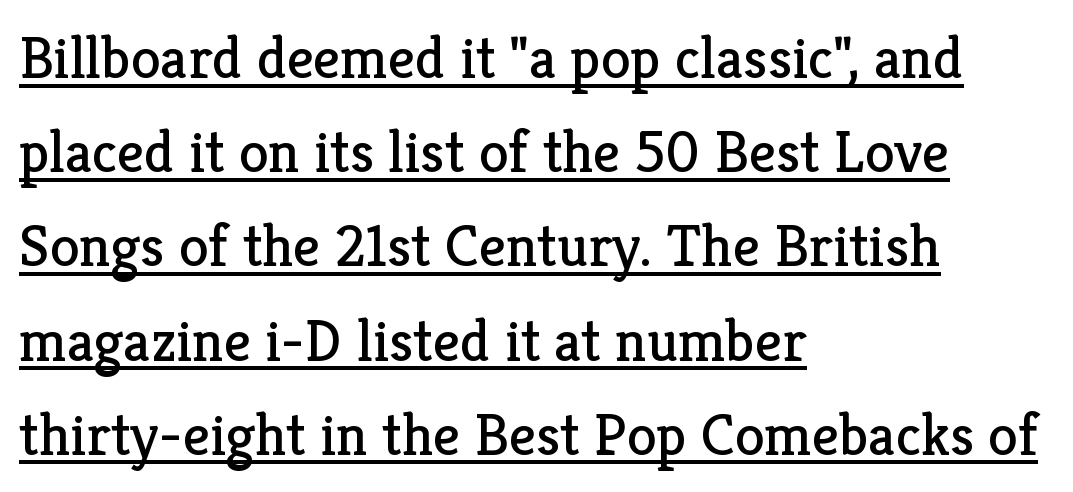
The image shows 60 px regular-weight serif type, upright; set left-aligned, normal line spacing (1.57x), normal letter spacing, underlined; low stroke contrast and a medium x-height.
